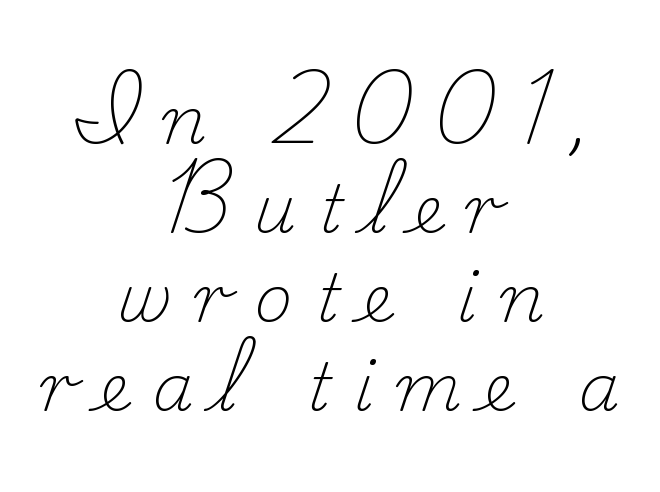
{"serif": "yes", "bold": "no", "weight": "light", "width": "normal", "stroke_contrast": "low", "x_height": "small", "monospaced": "no", "underline": "no", "align": "center", "line_spacing": "normal", "line_spacing_ratio": 1.35, "letter_spacing": "wide", "letter_spacing_em": 0.34, "glyph_px": 66}
